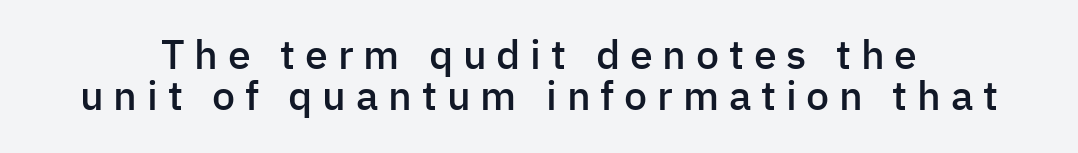
{"serif": "no", "italic": "no", "bold": "semi", "weight": "semibold", "width": "normal", "stroke_contrast": "low", "x_height": "medium", "monospaced": "no", "underline": "no", "line_spacing": "tight", "line_spacing_ratio": 1.01, "letter_spacing": "wide", "letter_spacing_em": 0.24, "glyph_px": 41}
